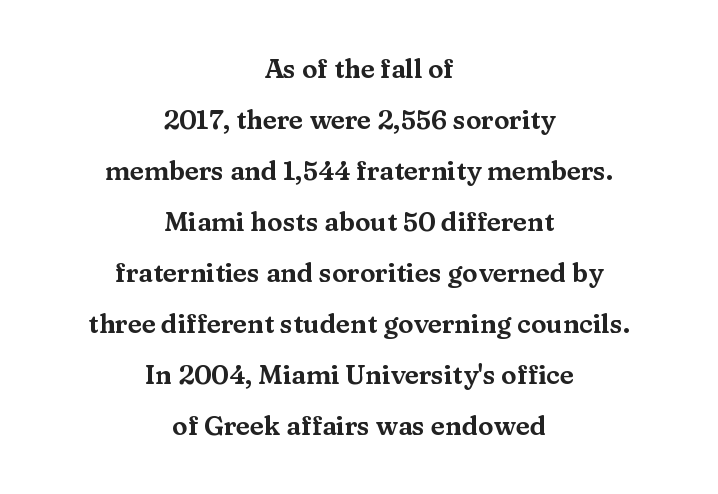
Q: Is the text italic (slanted)? A: No, it is upright.
Q: Is the text underlined? A: No.
Q: How is the paragraph aligned? A: Centered.
Q: Is the spacing between letters normal or unusually wide? A: Normal.
Q: Is the spacing between lines tight, normal or loose? A: Loose.
